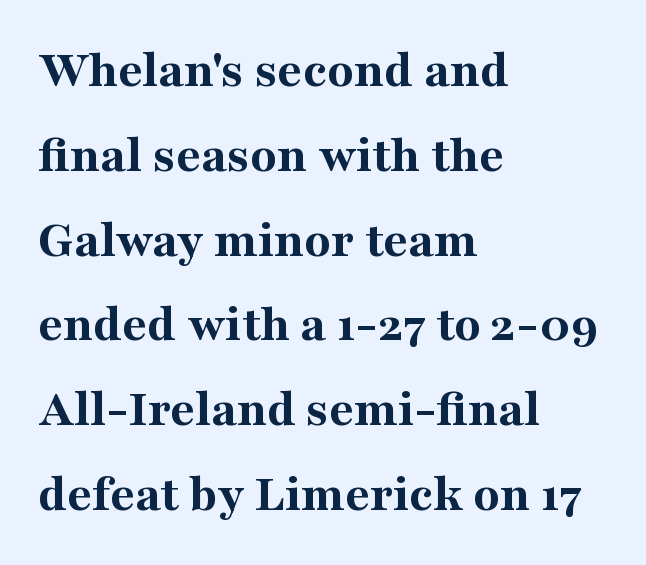
{"serif": "yes", "italic": "no", "bold": "yes", "weight": "bold", "width": "normal", "stroke_contrast": "medium", "x_height": "medium", "monospaced": "no", "underline": "no", "align": "left", "line_spacing": "normal", "line_spacing_ratio": 1.57, "letter_spacing": "normal", "letter_spacing_em": 0.0, "glyph_px": 54}
